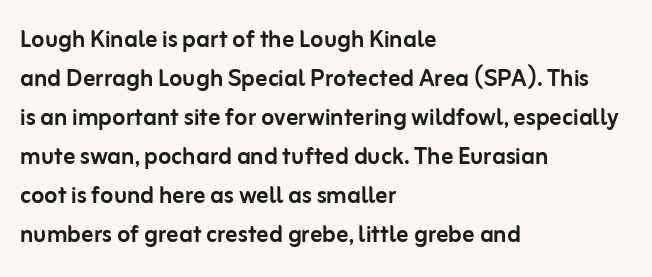
The image shows 30 px sans-serif type, upright; set left-aligned, normal line spacing (1.3x), normal letter spacing, not underlined; low stroke contrast and a medium x-height.
